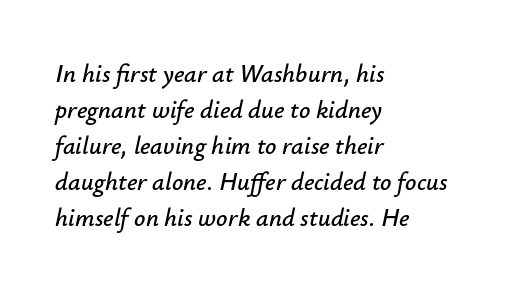
The image shows 25 px text type, italic (leaning right); set left-aligned, normal line spacing (1.44x), normal letter spacing, not underlined.
